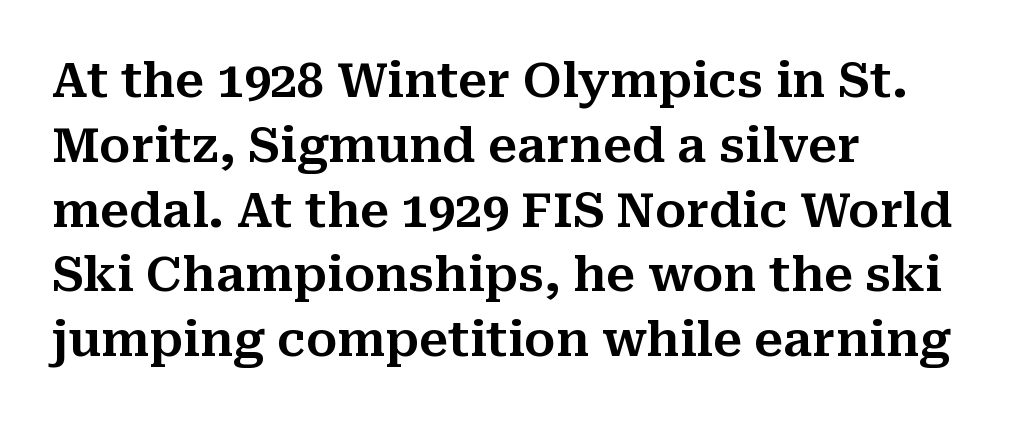
The image shows 48 px serif type, upright; set left-aligned, normal line spacing (1.35x), normal letter spacing, not underlined; medium stroke contrast and a medium x-height.
